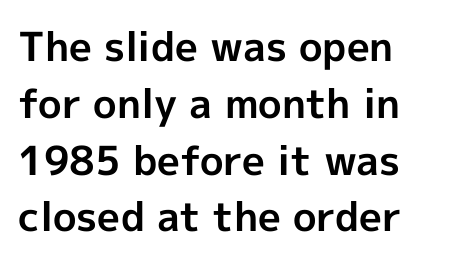
{"serif": "no", "italic": "no", "bold": "yes", "weight": "bold", "width": "normal", "x_height": "medium", "monospaced": "no", "underline": "no", "line_spacing": "normal", "line_spacing_ratio": 1.42, "letter_spacing": "normal", "letter_spacing_em": 0.0, "glyph_px": 40}
